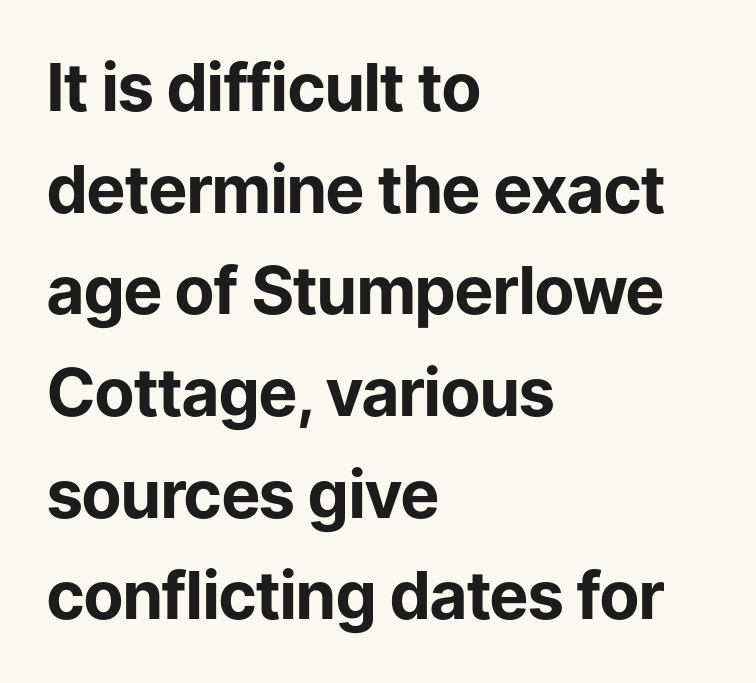
{"serif": "no", "italic": "no", "bold": "yes", "weight": "bold", "width": "normal", "stroke_contrast": "low", "x_height": "medium", "monospaced": "no", "underline": "no", "align": "left", "line_spacing": "normal", "line_spacing_ratio": 1.54, "letter_spacing": "normal", "letter_spacing_em": 0.0, "glyph_px": 66}
